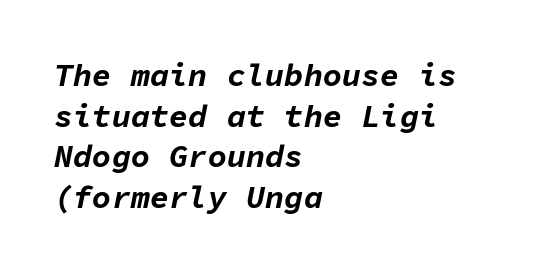
{"italic": "yes", "lean": "right", "slant_degrees": 11, "bold": "yes", "weight": "bold", "width": "normal", "stroke_contrast": "low", "x_height": "medium", "monospaced": "yes", "underline": "no", "align": "left", "line_spacing": "normal", "line_spacing_ratio": 1.27, "letter_spacing": "normal", "letter_spacing_em": 0.0, "glyph_px": 32}
